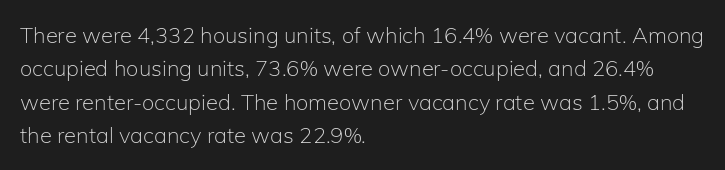
{"italic": "no", "bold": "no", "underline": "no", "align": "left", "line_spacing": "normal", "line_spacing_ratio": 1.52, "letter_spacing": "normal", "letter_spacing_em": 0.0, "glyph_px": 22}
